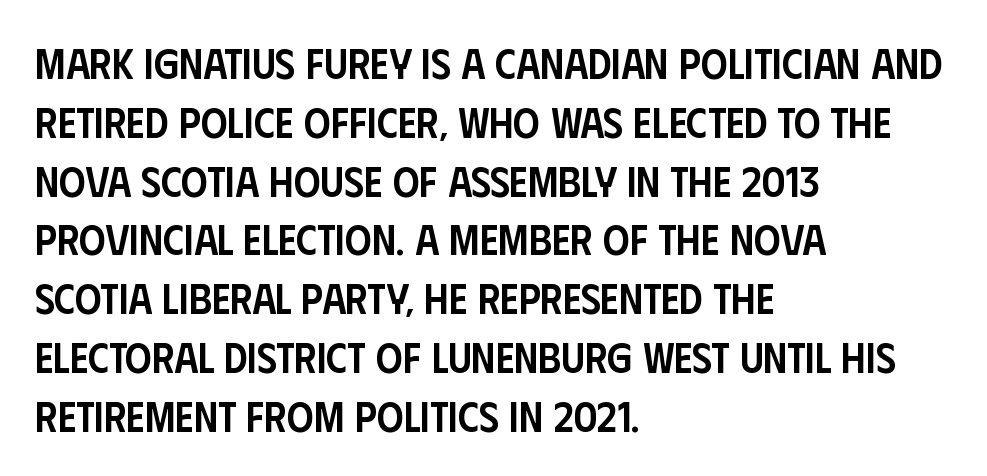
Q: Is the text bold? A: Semi-bold.
Q: Is the text italic (slanted)? A: No, it is upright.
Q: Is the typeface a serif or a sans-serif typeface? A: Sans-serif.
Q: Is the text underlined? A: No.
Q: How is the paragraph aligned? A: Left-aligned.
Q: Is the spacing between letters normal or unusually wide? A: Normal.
Q: Is the spacing between lines tight, normal or loose? A: Normal.
Q: Width (condensed, normal, or wide)? A: Condensed.
Q: Stroke contrast? A: Low.
Q: x-height? A: Large.
Q: Monospaced? A: No.
